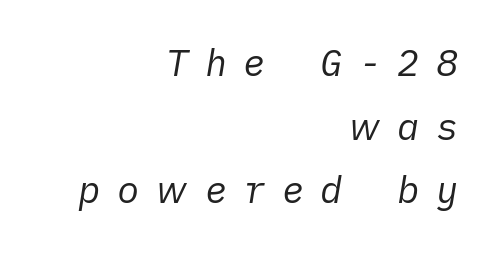
{"italic": "yes", "lean": "right", "slant_degrees": 10, "bold": "no", "weight": "regular", "width": "normal", "stroke_contrast": "low", "x_height": "medium", "underline": "no", "align": "right", "line_spacing_ratio": 1.72, "letter_spacing": "wide", "letter_spacing_em": 0.44, "glyph_px": 37}
